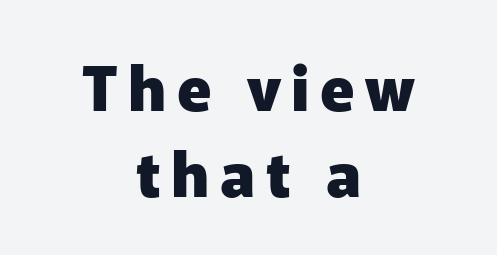
The image shows 62 px heavy sans-serif type, upright; set centered, normal line spacing (1.39x), not underlined; low stroke contrast and a medium x-height.
